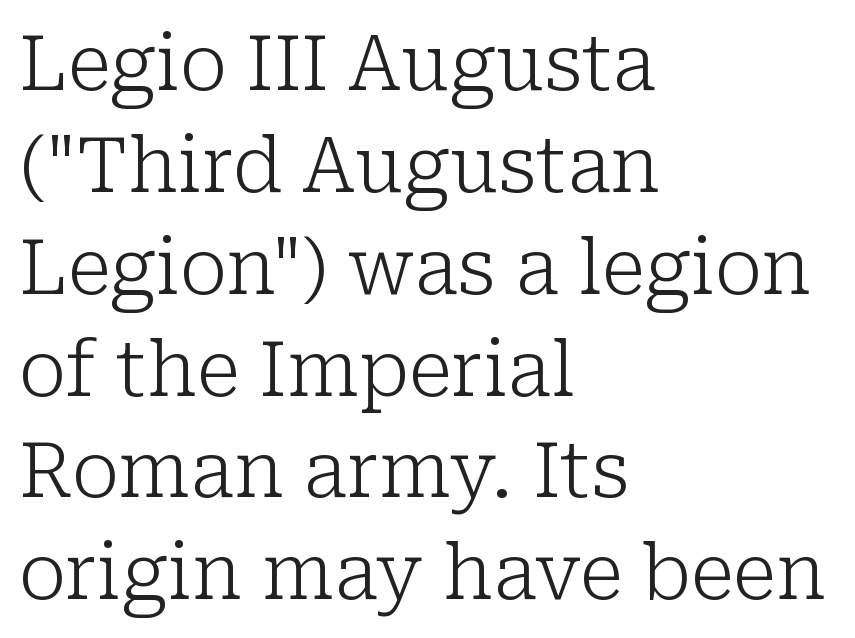
Unmarked baselines from the first word to the last. Successive baselines arrive at the customary interval. The specimen reads as upright at a glance. Think of a printed novel: that variable character pitch is what you see here.
